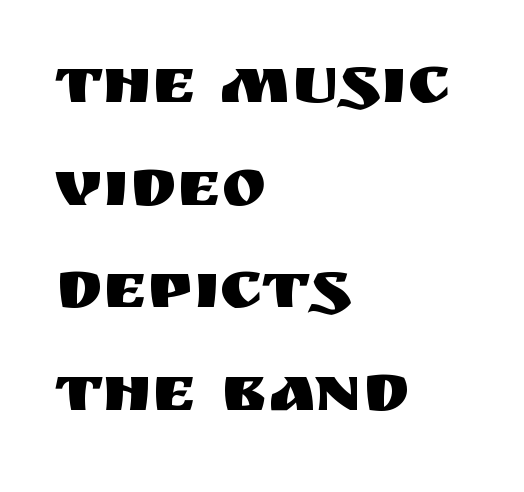
The image shows 67 px sans-serif type, upright; set left-aligned, normal line spacing (1.53x), normal letter spacing, not underlined; medium stroke contrast and a large x-height.
